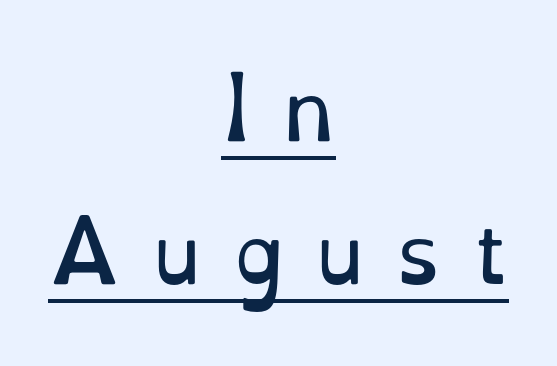
The image shows 80 px regular-weight type, upright; set centered, line spacing 1.79x, unusually wide letter spacing (+0.4 em), underlined; low stroke contrast and a small x-height.
